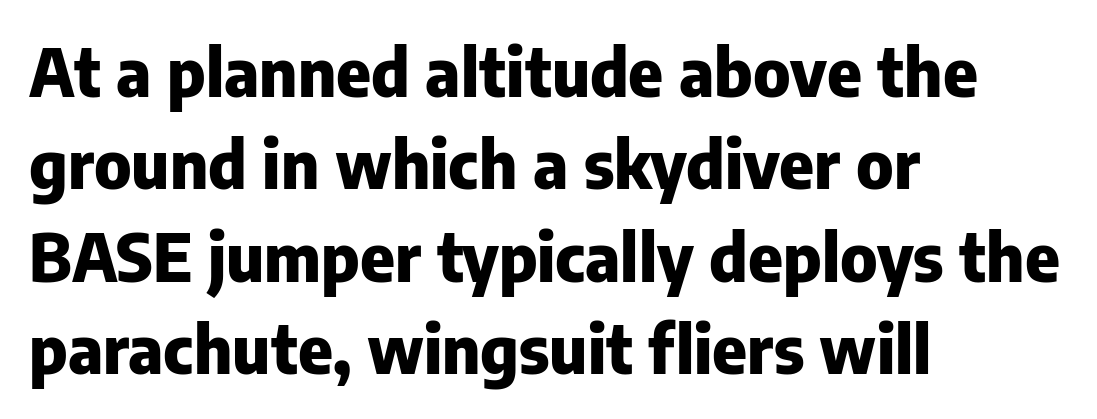
Q: Is the text bold? A: Yes.
Q: Is the text italic (slanted)? A: No, it is upright.
Q: Is the typeface a serif or a sans-serif typeface? A: Sans-serif.
Q: Is the text underlined? A: No.
Q: How is the paragraph aligned? A: Left-aligned.
Q: Is the spacing between letters normal or unusually wide? A: Normal.
Q: Is the spacing between lines tight, normal or loose? A: Normal.
Q: Width (condensed, normal, or wide)? A: Normal.
Q: Stroke contrast? A: Low.
Q: x-height? A: Medium.
Q: Monospaced? A: No.
